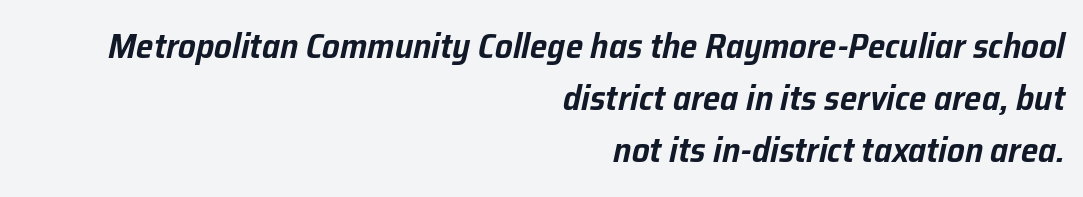
Q: Is the text italic (slanted)? A: Yes, it leans right by about 12 degrees.
Q: Is the text underlined? A: No.
Q: How is the paragraph aligned? A: Right-aligned.
Q: Is the spacing between letters normal or unusually wide? A: Normal.
Q: Is the spacing between lines tight, normal or loose? A: Normal.
Q: Width (condensed, normal, or wide)? A: Normal.
Q: Stroke contrast? A: Low.
Q: x-height? A: Medium.
Q: Monospaced? A: No.
